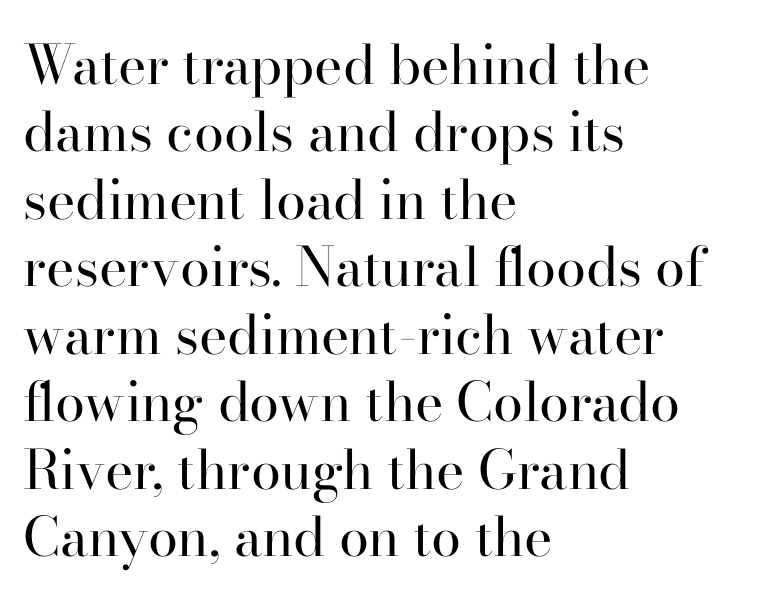
These lines were composed using upright roman letters. Heaviness? Minimal to ordinary, like unemphasized prose. This sample has the flowing, uneven cadence of proportional lettering. The ragged edge is on the right, which tells us the setting is flush left.
